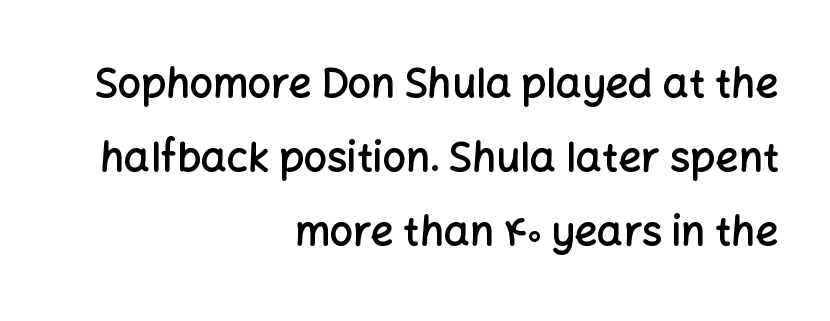
{"serif": "no", "italic": "no", "bold": "semi", "weight": "semibold", "width": "normal", "stroke_contrast": "low", "x_height": "medium", "monospaced": "no", "underline": "no", "align": "right", "line_spacing_ratio": 1.81, "letter_spacing": "normal", "letter_spacing_em": 0.0, "glyph_px": 41}
